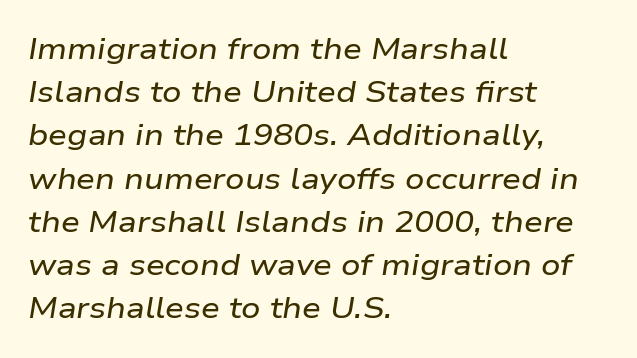
The image shows 30 px wide type, italic (leaning right); set left-aligned, normal line spacing (1.44x), normal letter spacing, not underlined; low stroke contrast and a medium x-height.
